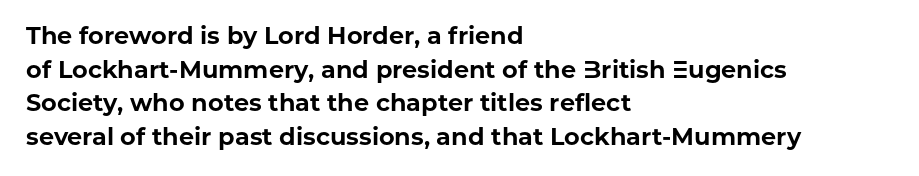
Q: Is the text bold? A: Yes.
Q: Is the text italic (slanted)? A: No, it is upright.
Q: Is the text underlined? A: No.
Q: How is the paragraph aligned? A: Left-aligned.
Q: Is the spacing between letters normal or unusually wide? A: Normal.
Q: Is the spacing between lines tight, normal or loose? A: Normal.
